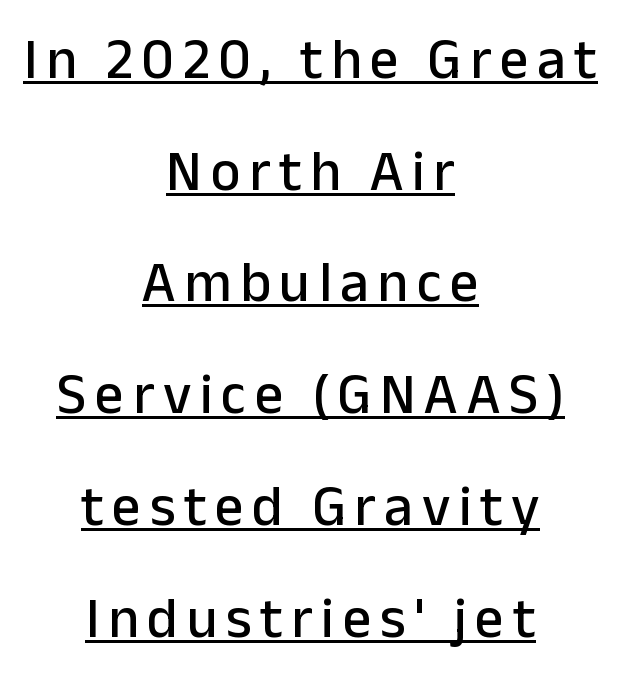
Varying glyph widths throughout — classic text-font behaviour. The characters display no serif detailing; their extremities are plain. Beneath each row of characters lies a ruled line. This sample uses an upright cut, with every glyph sitting square on the baseline. The whitespace from short lines is split evenly between both sides.
